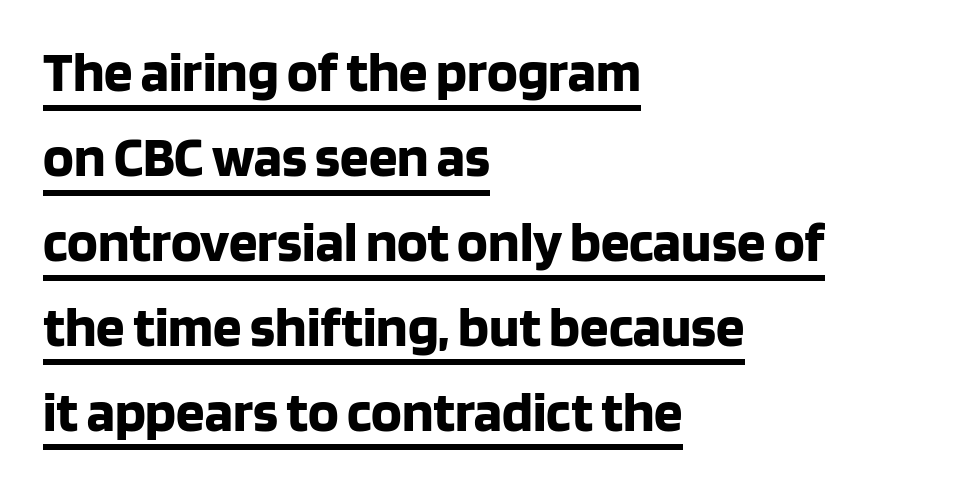
{"serif": "no", "italic": "no", "bold": "yes", "weight": "bold", "width": "normal", "stroke_contrast": "low", "x_height": "large", "monospaced": "no", "underline": "yes", "align": "left", "line_spacing": "normal", "line_spacing_ratio": 1.49, "letter_spacing": "normal", "letter_spacing_em": 0.0, "glyph_px": 57}
